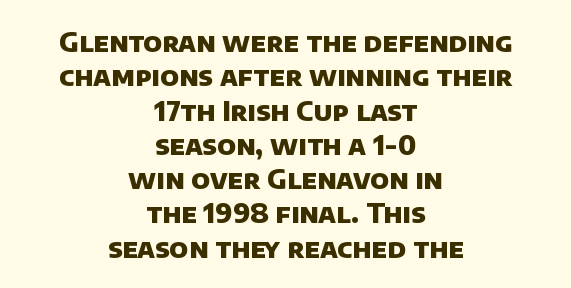
Q: Is the text bold? A: Yes.
Q: Is the text underlined? A: No.
Q: How is the paragraph aligned? A: Centered.
Q: Is the spacing between letters normal or unusually wide? A: Normal.
Q: Is the spacing between lines tight, normal or loose? A: Normal.
